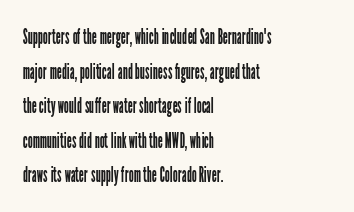
The image shows 22 px text type, upright; set left-aligned, normal line spacing (1.57x), normal letter spacing, not underlined.
